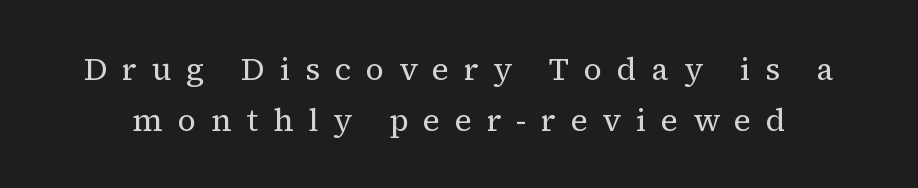
The line texture is sparse and dotted thanks to wide tracking. Varying glyph widths throughout — classic text-font behaviour. This rendering features lettering with no underline. The rendering uses a moderate line-height, typical for paragraphs. Letterform terminals end in serifs throughout the passage. The axis of the letterforms is exactly vertical.
